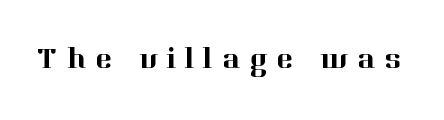
The foot of each line stays bare and open. You can tell it's not italic because the verticals are truly vertical. The text was rendered using a seriffed face with decorative stroke endings. This sample has the flowing, uneven cadence of proportional lettering.
